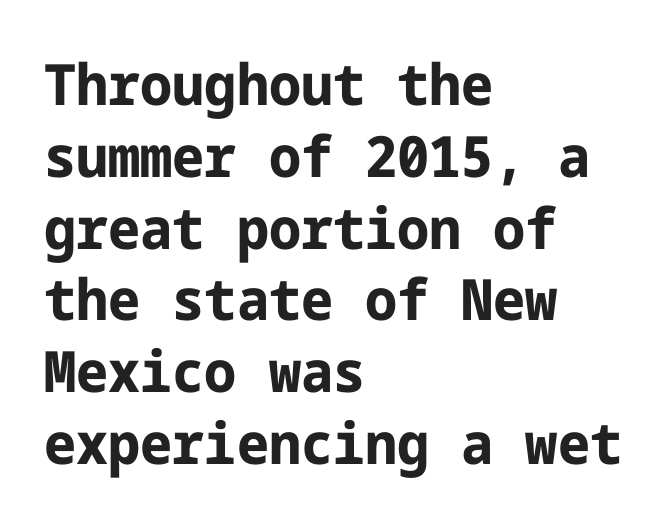
{"serif": "no", "italic": "no", "bold": "yes", "weight": "bold", "width": "normal", "stroke_contrast": "low", "x_height": "medium", "underline": "no", "align": "left", "line_spacing": "normal", "line_spacing_ratio": 1.26, "letter_spacing": "normal", "letter_spacing_em": 0.0, "glyph_px": 57}
